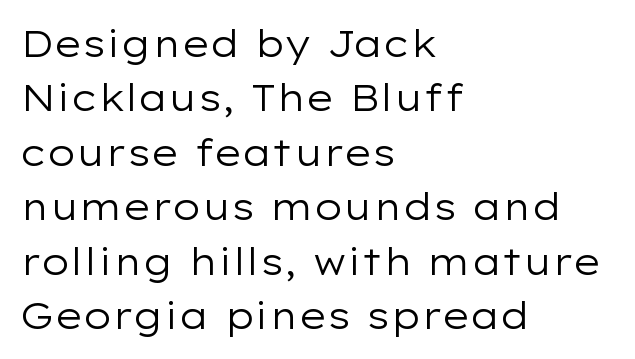
Q: Is the text bold? A: No.
Q: Is the text italic (slanted)? A: No, it is upright.
Q: Is the typeface a serif or a sans-serif typeface? A: Sans-serif.
Q: Is the text underlined? A: No.
Q: How is the paragraph aligned? A: Left-aligned.
Q: Is the spacing between letters normal or unusually wide? A: Normal.
Q: Is the spacing between lines tight, normal or loose? A: Normal.
Q: Width (condensed, normal, or wide)? A: Wide.
Q: Stroke contrast? A: Low.
Q: x-height? A: Medium.
Q: Monospaced? A: No.
